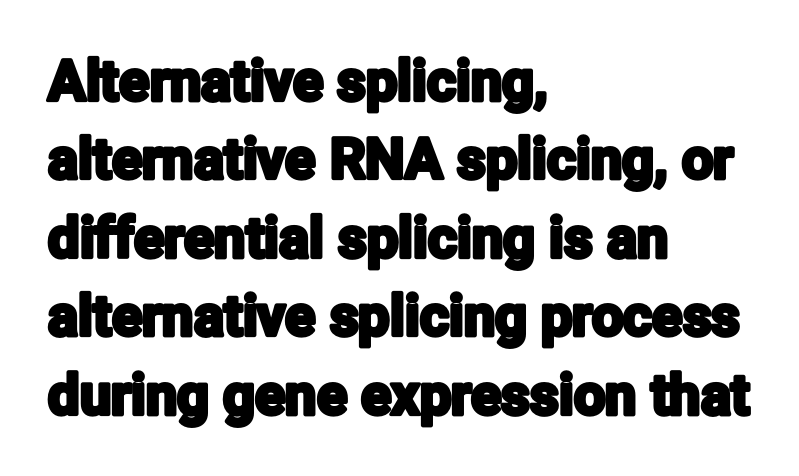
The ragged edge is on the right, which tells us the setting is flush left. The foot of each line stays bare and open. Spacing verdict: proportional, widths tailored to each character. Unlike italic type, these characters show no tilt at all.
